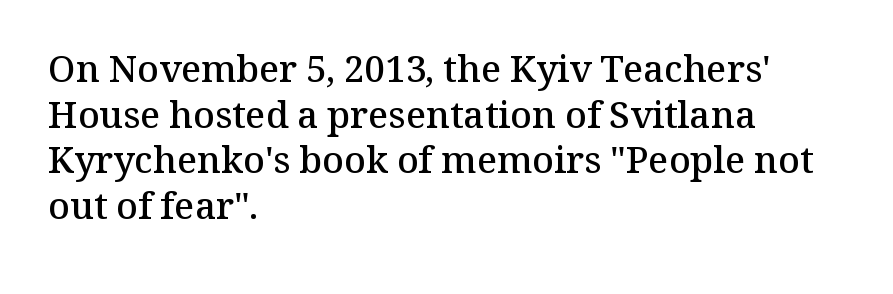
{"serif": "yes", "italic": "no", "bold": "semi", "weight": "semibold", "width": "normal", "stroke_contrast": "medium", "x_height": "medium", "monospaced": "no", "underline": "no", "align": "left", "line_spacing_ratio": 1.23, "letter_spacing": "normal", "letter_spacing_em": 0.0, "glyph_px": 37}
